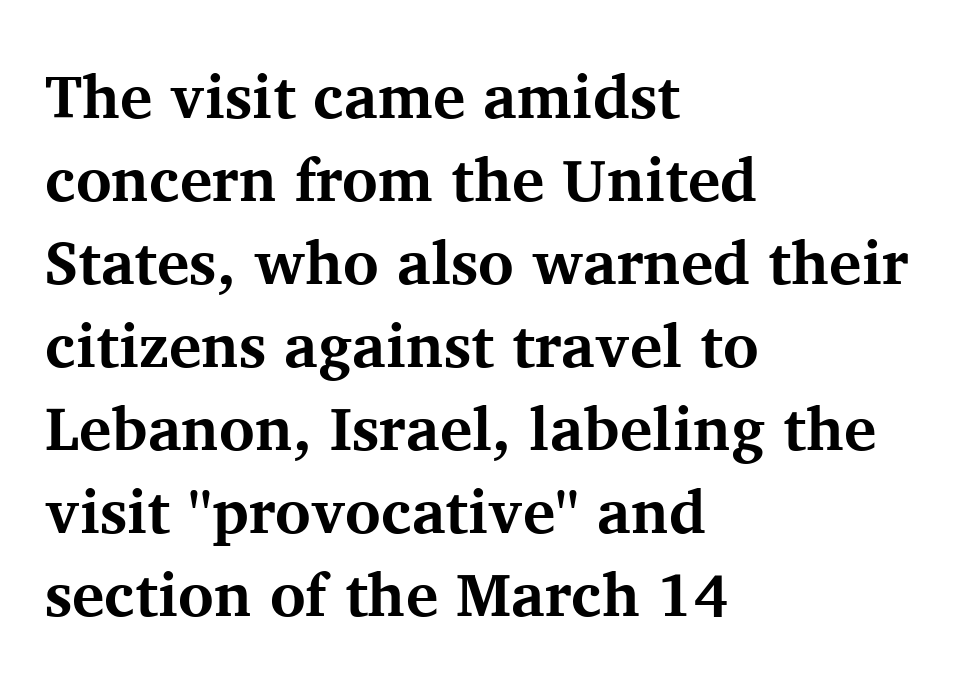
Spacing verdict: proportional, widths tailored to each character. Summary of vertical rhythm: regular, with standard interline spacing. The font's upright variant was chosen for this text. This rendering features lettering with no underline.
